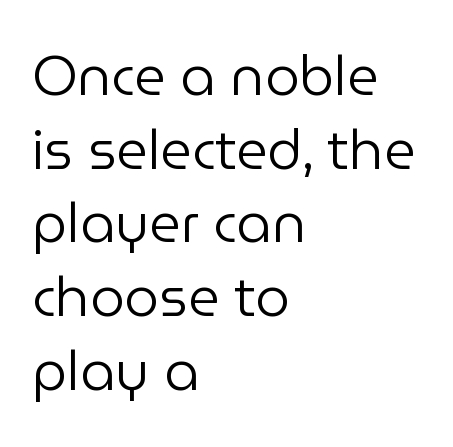
The image shows 55 px regular-weight sans-serif type, upright; set left-aligned, normal line spacing (1.34x), normal letter spacing, not underlined; low stroke contrast and a medium x-height.
